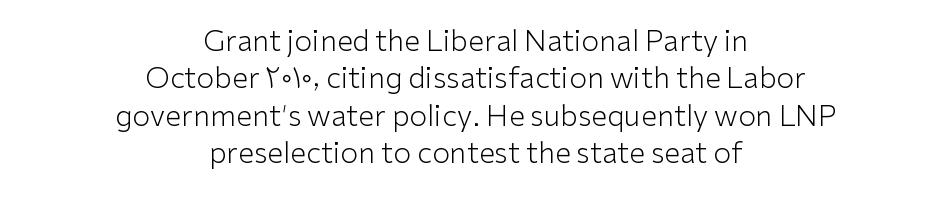
The image shows 29 px light sans-serif type, upright; set centered, normal line spacing (1.29x), normal letter spacing, not underlined; low stroke contrast and a medium x-height.
